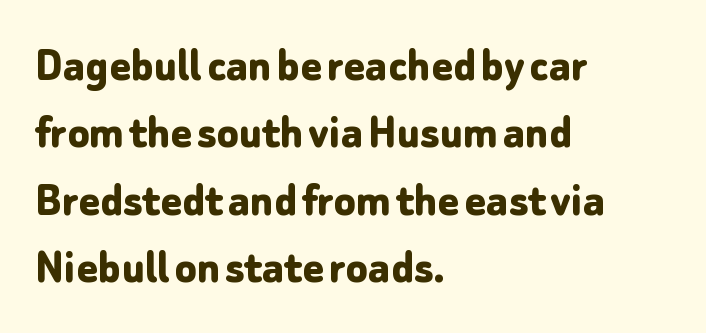
Q: Is the text bold? A: Yes.
Q: Is the text italic (slanted)? A: No, it is upright.
Q: Is the typeface a serif or a sans-serif typeface? A: Sans-serif.
Q: Is the text underlined? A: No.
Q: How is the paragraph aligned? A: Left-aligned.
Q: Is the spacing between letters normal or unusually wide? A: Normal.
Q: Is the spacing between lines tight, normal or loose? A: Normal.
Q: Width (condensed, normal, or wide)? A: Normal.
Q: Stroke contrast? A: Low.
Q: x-height? A: Medium.
Q: Monospaced? A: No.
